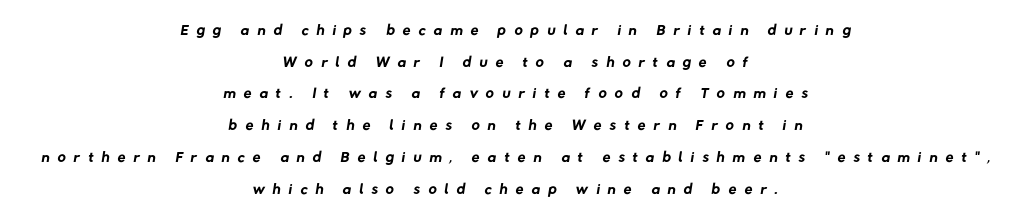
The image shows 23 px text type; set centered, normal line spacing (1.38x), unusually wide letter spacing (+0.35 em), not underlined.
